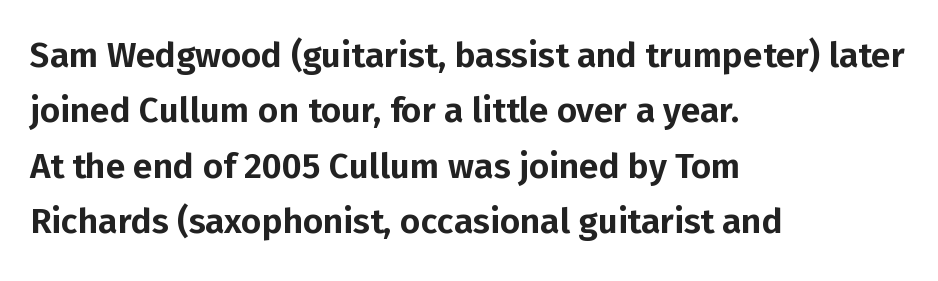
{"serif": "no", "italic": "no", "width": "normal", "stroke_contrast": "low", "x_height": "medium", "monospaced": "no", "underline": "no", "align": "left", "line_spacing": "normal", "line_spacing_ratio": 1.58, "letter_spacing": "normal", "letter_spacing_em": 0.0, "glyph_px": 35}
